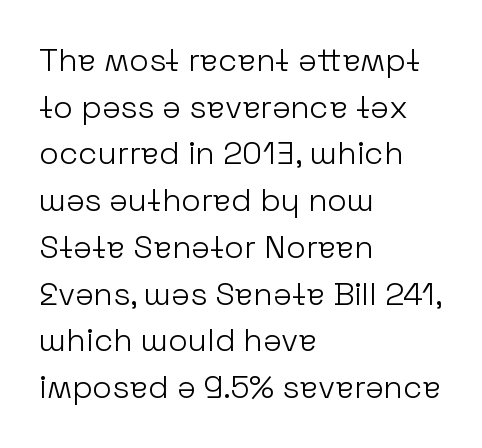
Q: Is the text bold? A: No.
Q: Is the text italic (slanted)? A: No, it is upright.
Q: Is the typeface a serif or a sans-serif typeface? A: Sans-serif.
Q: Is the text underlined? A: No.
Q: How is the paragraph aligned? A: Left-aligned.
Q: Is the spacing between letters normal or unusually wide? A: Normal.
Q: Is the spacing between lines tight, normal or loose? A: Normal.
Q: Width (condensed, normal, or wide)? A: Normal.
Q: Stroke contrast? A: Low.
Q: x-height? A: Medium.
Q: Monospaced? A: No.
